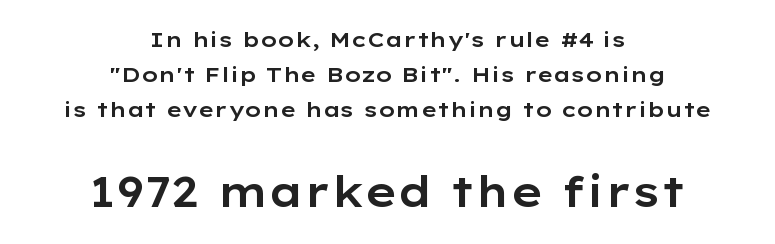
{"serif": "no", "italic": "no", "width": "wide", "stroke_contrast": "low", "x_height": "medium", "monospaced": "no", "underline": "no", "align": "center", "line_spacing": "normal", "line_spacing_ratio": 1.67, "letter_spacing": "normal", "letter_spacing_em": 0.0, "larger_block": "second", "size_ratio": 2.0, "glyph_px": 42}
